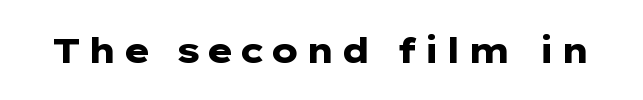
The image shows 35 px heavy, wide sans-serif type, upright; set not underlined; low stroke contrast and a medium x-height.
